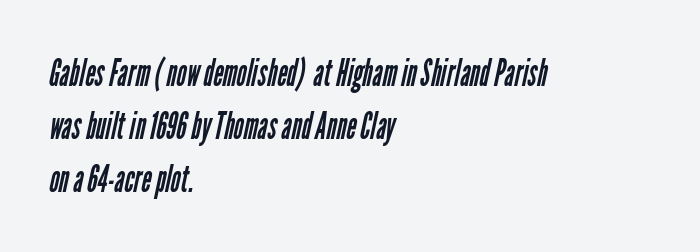
The setting favours the left margin, as ordinary paragraphs usually do. Heaviness? Minimal to ordinary, like unemphasized prose. Letters rest on an invisible, unmarked baseline. Compared with typical paragraphs, the rows here are spaced about the same.
